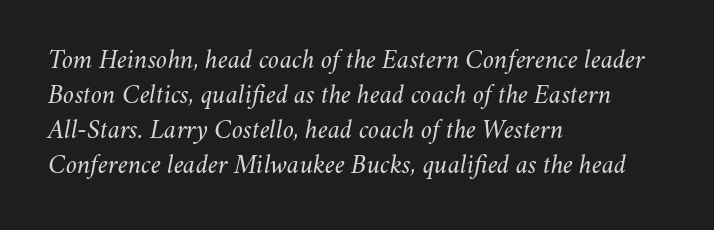
{"italic": "yes", "lean": "right", "slant_degrees": 11, "bold": "no", "underline": "no", "align": "left", "line_spacing": "normal", "line_spacing_ratio": 1.3, "letter_spacing": "normal", "letter_spacing_em": 0.0, "glyph_px": 27}
